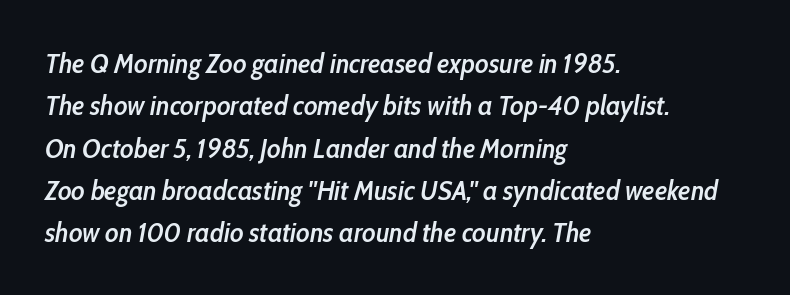
Underline: absent. Compared with a centered layout, this one pins lines to the left instead. The line texture is even and compact thanks to regular tracking. Here the designer chose a conventional face with non-uniform glyph widths.
